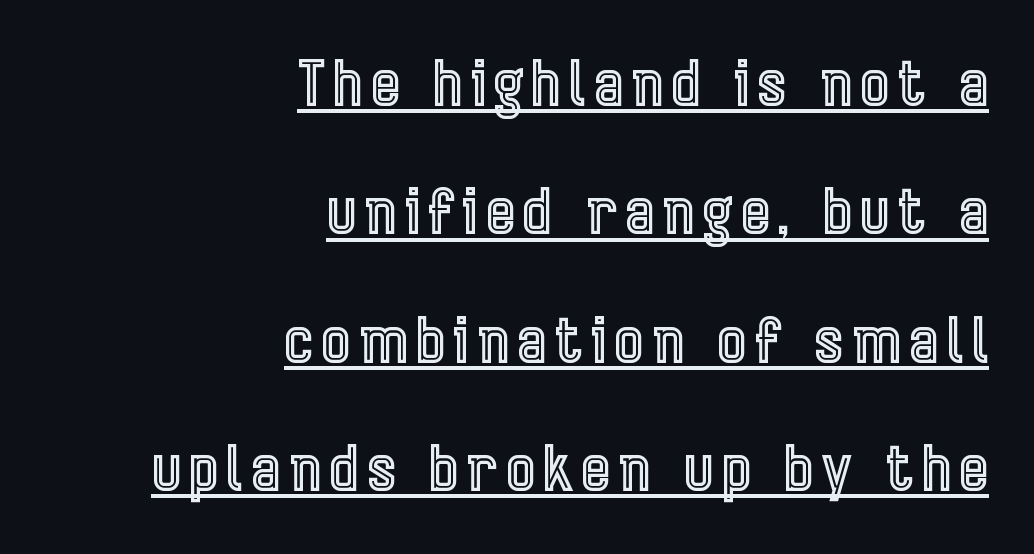
A typesetter would call this proportional, since set widths differ per character. Underline: present. You could fit nearly another row in the gap between these rows. No italicization has been applied; the sample stays upright. The paragraph shown leans on its right margin.
